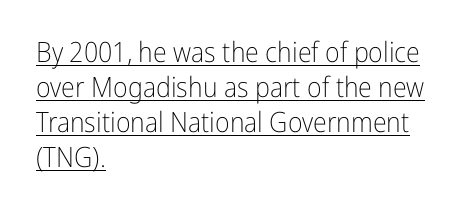
Q: Is the text bold? A: No.
Q: Is the text italic (slanted)? A: No, it is upright.
Q: Is the typeface a serif or a sans-serif typeface? A: Sans-serif.
Q: Is the text underlined? A: Yes.
Q: How is the paragraph aligned? A: Left-aligned.
Q: Is the spacing between letters normal or unusually wide? A: Normal.
Q: Is the spacing between lines tight, normal or loose? A: Normal.
Q: Width (condensed, normal, or wide)? A: Condensed.
Q: Stroke contrast? A: Low.
Q: x-height? A: Medium.
Q: Monospaced? A: No.
